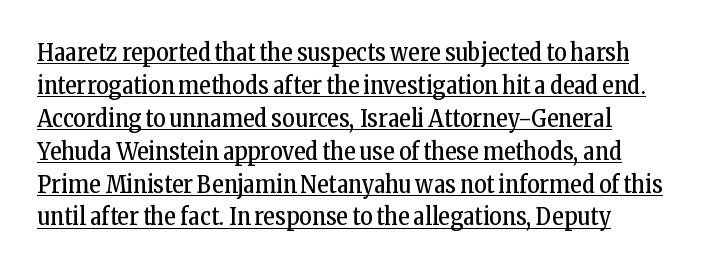
{"italic": "no", "bold": "no", "underline": "yes", "align": "left", "line_spacing": "normal", "line_spacing_ratio": 1.37, "letter_spacing": "normal", "letter_spacing_em": 0.0, "glyph_px": 24}
